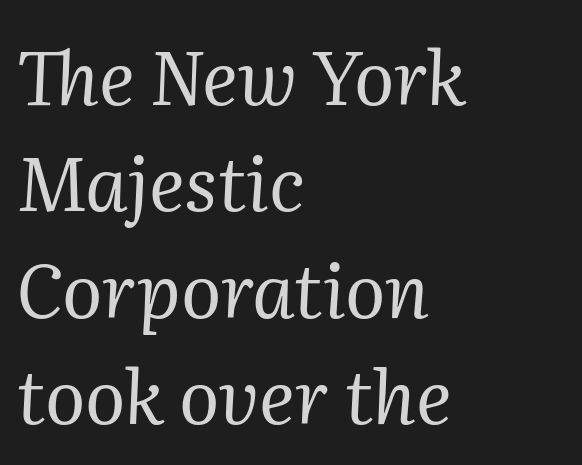
The image shows 75 px regular-weight serif type, italic (leaning right); set left-aligned, normal line spacing (1.42x), normal letter spacing, not underlined; medium stroke contrast and a medium x-height.
